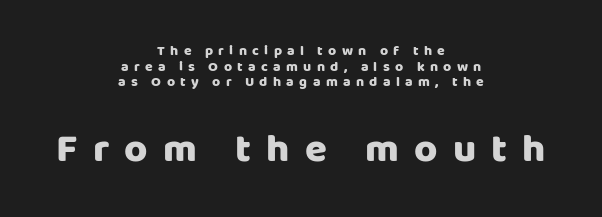
Q: Is the text bold? A: Yes.
Q: Is the text italic (slanted)? A: No, it is upright.
Q: Is the typeface a serif or a sans-serif typeface? A: Sans-serif.
Q: Is the text underlined? A: No.
Q: How is the paragraph aligned? A: Centered.
Q: Is the spacing between letters normal or unusually wide? A: Unusually wide.
Q: Is the spacing between lines tight, normal or loose? A: Tight.
Q: Which block of text is set in a larger size, the first (top) or the second (bottom)? A: The second (bottom) one.
Q: Width (condensed, normal, or wide)? A: Normal.
Q: Stroke contrast? A: Low.
Q: x-height? A: Large.
Q: Monospaced? A: No.
